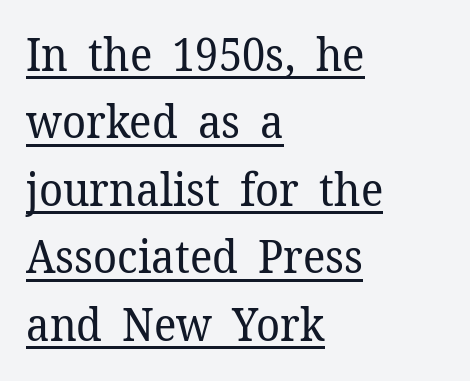
Q: Is the text bold? A: No.
Q: Is the text italic (slanted)? A: No, it is upright.
Q: Is the typeface a serif or a sans-serif typeface? A: Serif.
Q: Is the text underlined? A: Yes.
Q: How is the paragraph aligned? A: Left-aligned.
Q: Is the spacing between letters normal or unusually wide? A: Normal.
Q: Is the spacing between lines tight, normal or loose? A: Normal.
Q: Width (condensed, normal, or wide)? A: Normal.
Q: Stroke contrast? A: Low.
Q: x-height? A: Medium.
Q: Monospaced? A: No.
